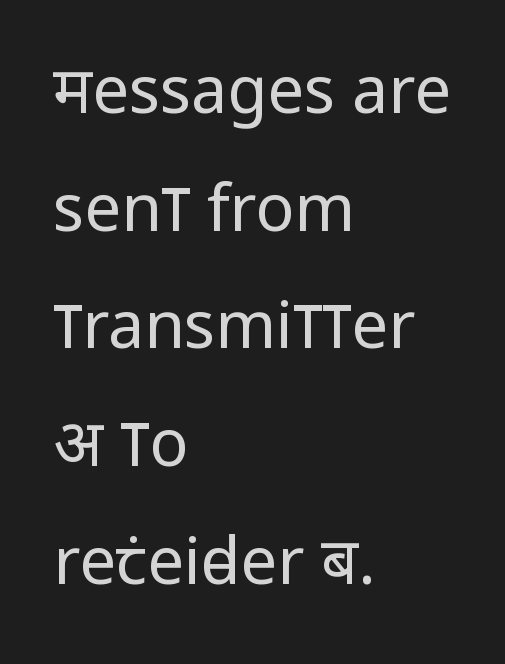
Unbolded letterforms with no extra heft. Each word holds together tightly as a unit, with standard inter-letter gaps. The passage shown is not underscored anywhere. You can tell from the bare stems that sans-serif type was used. Think of a printed novel: that variable character pitch is what you see here.
